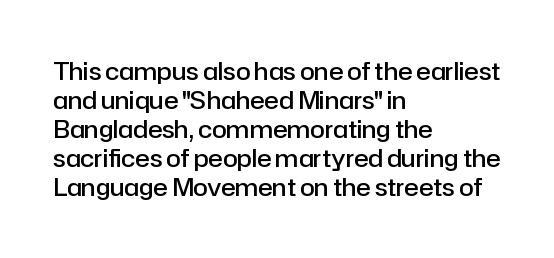
The image shows 24 px text type, upright; set left-aligned, line spacing 1.21x, normal letter spacing, not underlined.
